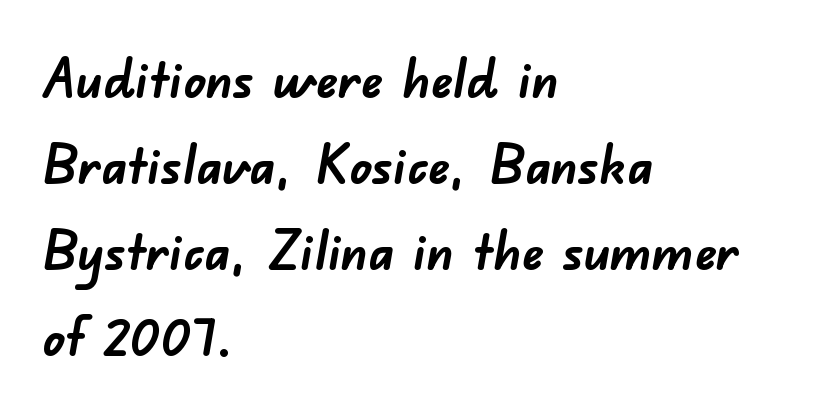
Character widths vary here, with narrow letters taking less room than wide ones. The designer went with a sans here, leaving each stem footless. Quick note: underline off. Heavy, bold letterforms. Standard letterfit; no display-style spreading of the glyphs.
